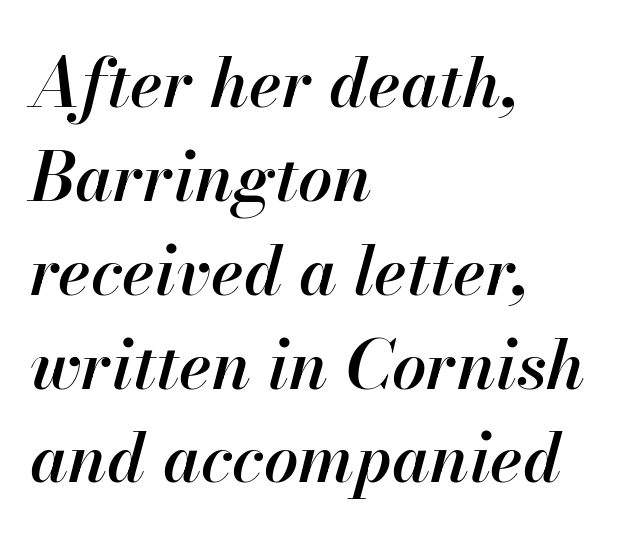
{"italic": "yes", "lean": "right", "slant_degrees": 13, "bold": "semi", "weight": "semibold", "width": "normal", "stroke_contrast": "high", "x_height": "small", "monospaced": "no", "underline": "no", "align": "left", "line_spacing": "normal", "line_spacing_ratio": 1.38, "letter_spacing": "normal", "letter_spacing_em": 0.0, "glyph_px": 68}
